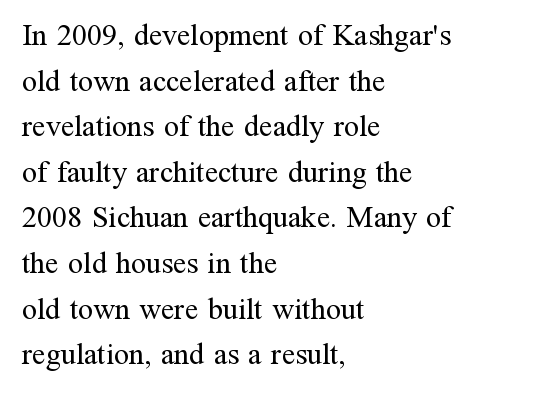
Q: Is the text bold? A: No.
Q: Is the text italic (slanted)? A: No, it is upright.
Q: Is the typeface a serif or a sans-serif typeface? A: Serif.
Q: Is the text underlined? A: No.
Q: How is the paragraph aligned? A: Left-aligned.
Q: Is the spacing between letters normal or unusually wide? A: Normal.
Q: Is the spacing between lines tight, normal or loose? A: Normal.
Q: Width (condensed, normal, or wide)? A: Normal.
Q: Stroke contrast? A: Medium.
Q: x-height? A: Medium.
Q: Monospaced? A: No.
